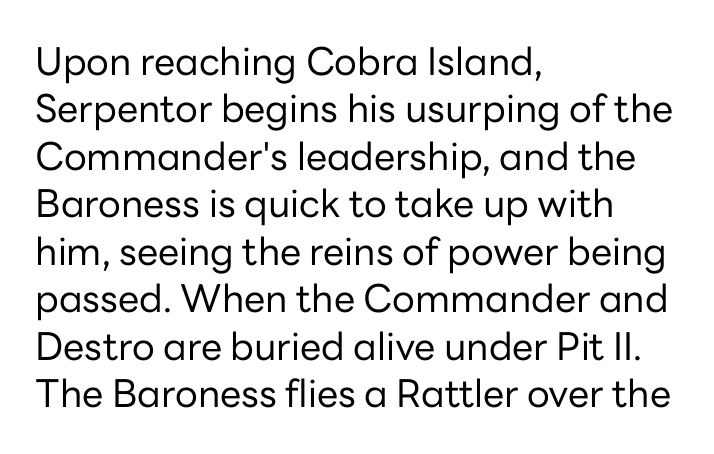
Q: Is the text bold? A: No.
Q: Is the text italic (slanted)? A: No, it is upright.
Q: Is the typeface a serif or a sans-serif typeface? A: Sans-serif.
Q: Is the text underlined? A: No.
Q: How is the paragraph aligned? A: Left-aligned.
Q: Is the spacing between letters normal or unusually wide? A: Normal.
Q: Is the spacing between lines tight, normal or loose? A: Normal.
Q: Width (condensed, normal, or wide)? A: Normal.
Q: Stroke contrast? A: Low.
Q: x-height? A: Medium.
Q: Monospaced? A: No.
